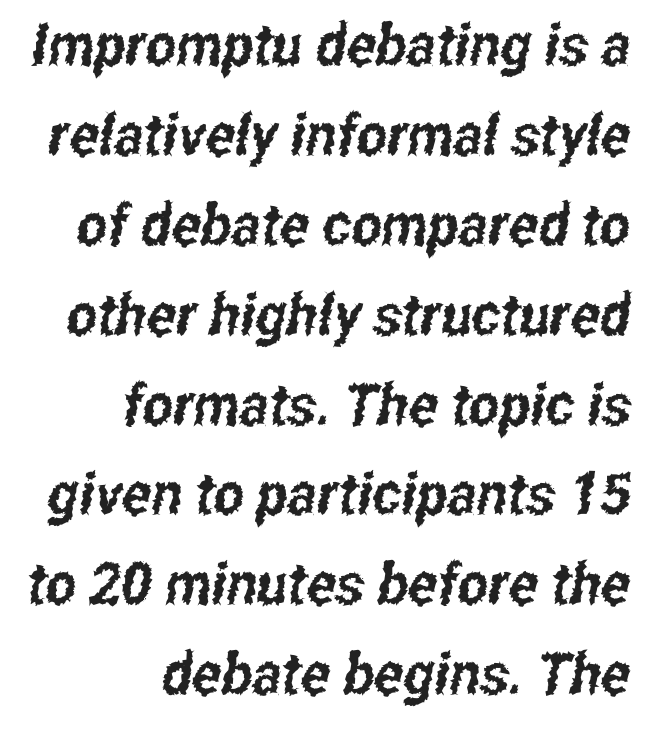
{"serif": "no", "width": "condensed", "stroke_contrast": "low", "x_height": "medium", "monospaced": "no", "underline": "no", "align": "right", "line_spacing": "normal", "line_spacing_ratio": 1.55, "letter_spacing": "normal", "letter_spacing_em": 0.0, "glyph_px": 58}
